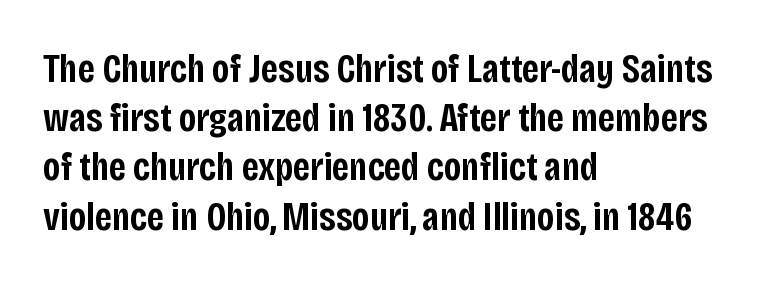
The image shows 41 px semibold, condensed sans-serif type, upright; set left-aligned, line spacing 1.2x, normal letter spacing, not underlined; low stroke contrast and a large x-height.
